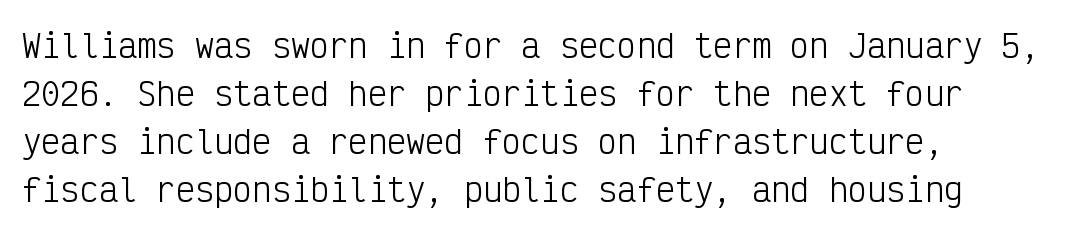
{"serif": "no", "italic": "no", "bold": "no", "weight": "light", "width": "condensed", "stroke_contrast": "low", "x_height": "medium", "monospaced": "yes", "underline": "no", "align": "left", "line_spacing": "normal", "line_spacing_ratio": 1.5, "letter_spacing": "normal", "letter_spacing_em": 0.0, "glyph_px": 32}
